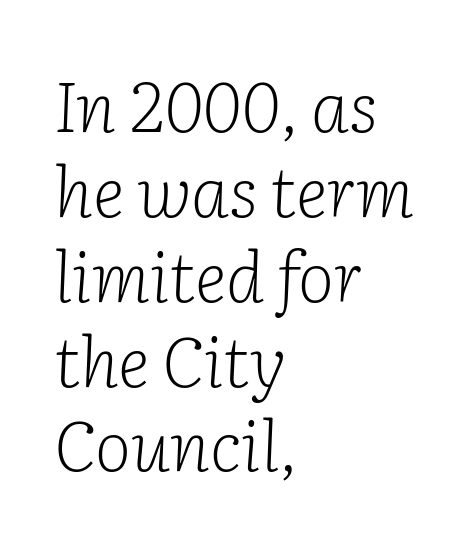
{"serif": "yes", "italic": "yes", "lean": "right", "slant_degrees": 2, "bold": "no", "weight": "light", "width": "normal", "stroke_contrast": "low", "x_height": "medium", "monospaced": "no", "underline": "no", "align": "left", "line_spacing_ratio": 1.23, "letter_spacing": "normal", "letter_spacing_em": 0.0, "glyph_px": 69}
